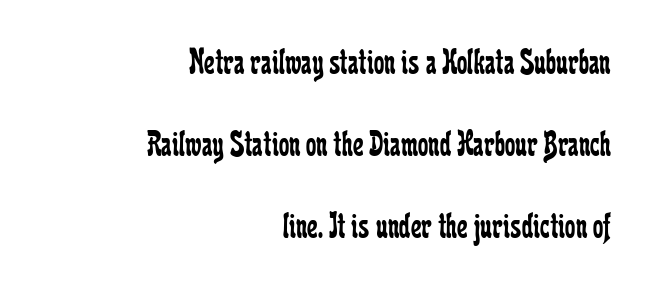
{"serif": "yes", "italic": "no", "bold": "no", "weight": "regular", "width": "condensed", "stroke_contrast": "low", "x_height": "medium", "monospaced": "no", "underline": "no", "align": "right", "line_spacing": "loose", "line_spacing_ratio": 2.22, "letter_spacing": "normal", "letter_spacing_em": 0.0, "glyph_px": 37}
